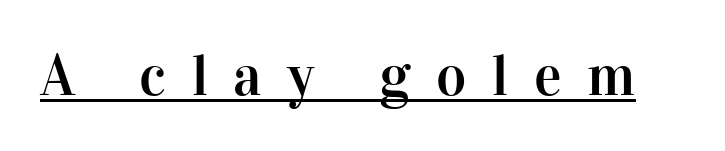
The face used here appears with an underline applied. Stroke terminals: seriffed. The horizontal fit of the characters is loose and conspicuously gappy. Note the varied advance widths — an 'i' is clearly narrower than an 'm'. Italic: no, the glyphs are upright roman.
